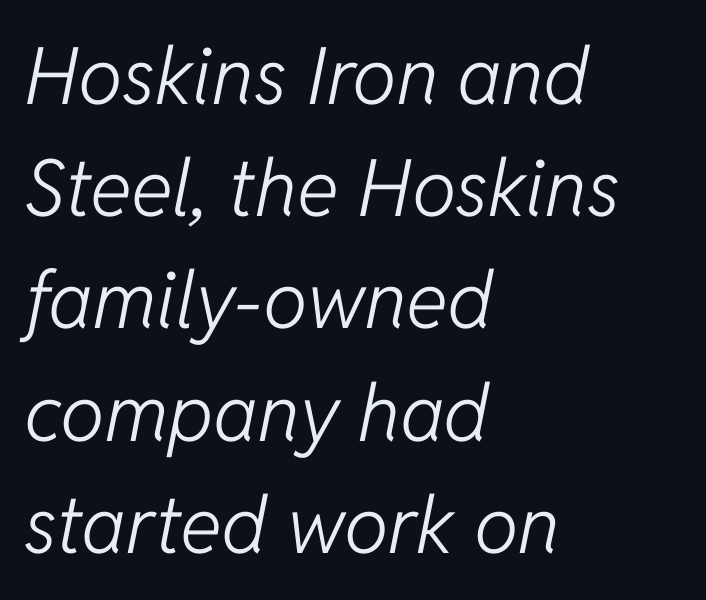
{"italic": "yes", "lean": "right", "slant_degrees": 11, "bold": "no", "weight": "light", "width": "normal", "stroke_contrast": "low", "x_height": "medium", "monospaced": "no", "underline": "no", "align": "left", "line_spacing": "normal", "line_spacing_ratio": 1.42, "letter_spacing": "normal", "letter_spacing_em": 0.0, "glyph_px": 79}
